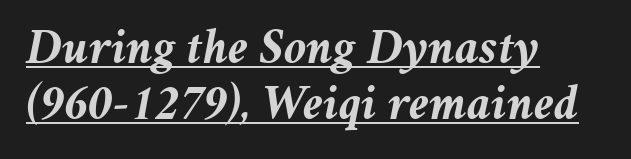
{"italic": "yes", "lean": "right", "slant_degrees": 11, "bold": "yes", "weight": "semibold", "width": "normal", "stroke_contrast": "medium", "x_height": "medium", "monospaced": "no", "underline": "yes", "align": "left", "line_spacing": "tight", "line_spacing_ratio": 1.12, "letter_spacing": "normal", "letter_spacing_em": 0.0, "glyph_px": 50}
